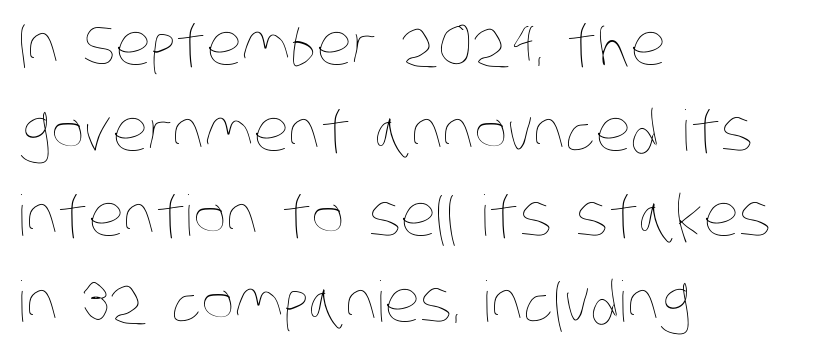
Rule under the text: the space is simply empty. You could call the tracking neutral — neither tight nor loose. Regarding leading, the lines here are spaced in the standard way. Weight: regular or lighter. In CSS terms this would be text-align: left. Character widths vary here, with narrow letters taking less room than wide ones.
